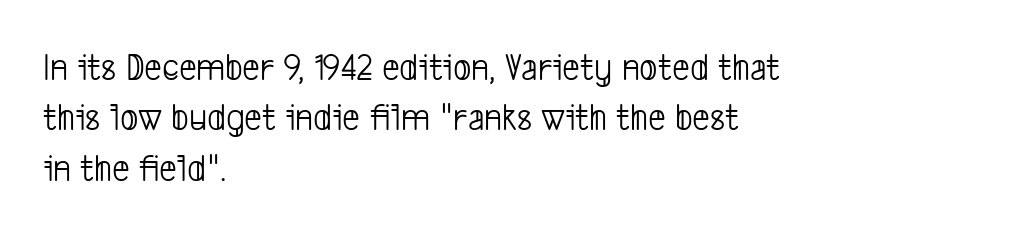
Decoration check: the copy has no underline. This sample is left-justified, so line endings fall wherever the words run out. The characters are drawn with everyday or finer stroke widths. Are there feet on the stems? There aren't — it's a sans.
